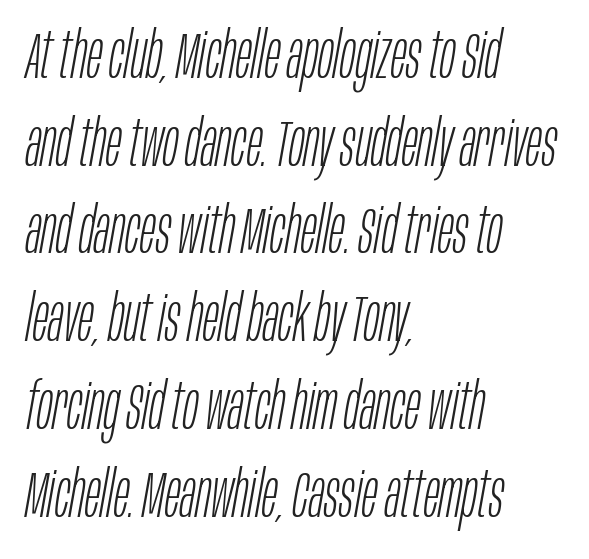
{"italic": "yes", "lean": "right", "slant_degrees": 10, "bold": "no", "weight": "light", "width": "condensed", "stroke_contrast": "low", "x_height": "large", "monospaced": "no", "underline": "no", "align": "left", "line_spacing": "normal", "line_spacing_ratio": 1.35, "letter_spacing": "normal", "letter_spacing_em": 0.0, "glyph_px": 65}
